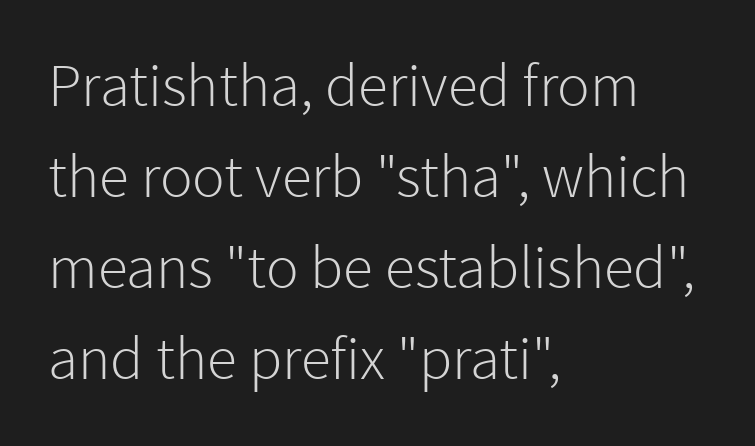
Q: Is the text bold? A: No.
Q: Is the text italic (slanted)? A: No, it is upright.
Q: Is the typeface a serif or a sans-serif typeface? A: Sans-serif.
Q: Is the text underlined? A: No.
Q: How is the paragraph aligned? A: Left-aligned.
Q: Is the spacing between letters normal or unusually wide? A: Normal.
Q: Is the spacing between lines tight, normal or loose? A: Normal.
Q: Width (condensed, normal, or wide)? A: Normal.
Q: Stroke contrast? A: Low.
Q: x-height? A: Medium.
Q: Monospaced? A: No.
